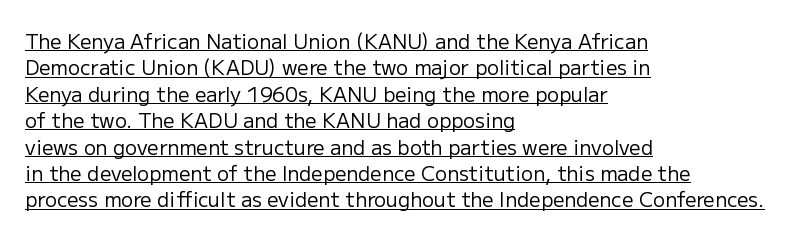
Q: Is the text bold? A: No.
Q: Is the text italic (slanted)? A: No, it is upright.
Q: Is the text underlined? A: Yes.
Q: How is the paragraph aligned? A: Left-aligned.
Q: Is the spacing between letters normal or unusually wide? A: Normal.
Q: Is the spacing between lines tight, normal or loose? A: Normal.
